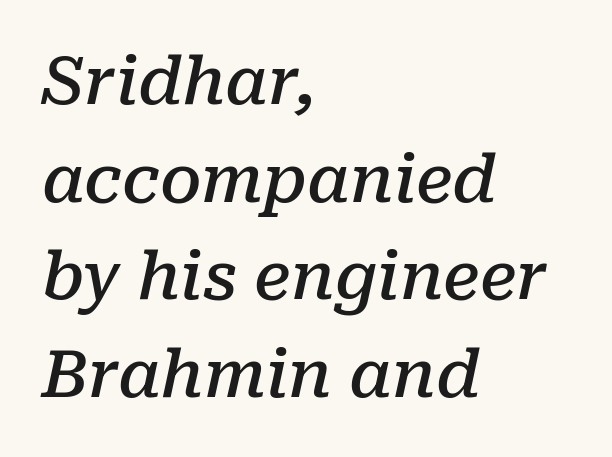
{"serif": "yes", "italic": "yes", "lean": "right", "slant_degrees": 10, "bold": "semi", "weight": "semibold", "width": "normal", "stroke_contrast": "low", "x_height": "medium", "monospaced": "no", "underline": "no", "align": "left", "line_spacing": "normal", "line_spacing_ratio": 1.48, "letter_spacing": "normal", "letter_spacing_em": 0.0, "glyph_px": 66}
